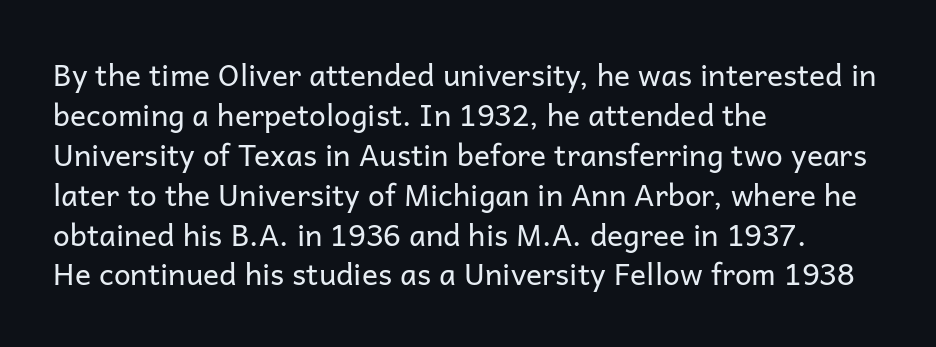
{"serif": "no", "italic": "no", "bold": "no", "weight": "regular", "width": "normal", "stroke_contrast": "low", "x_height": "medium", "monospaced": "no", "underline": "no", "align": "left", "line_spacing": "normal", "line_spacing_ratio": 1.33, "letter_spacing": "normal", "letter_spacing_em": 0.0, "glyph_px": 30}
